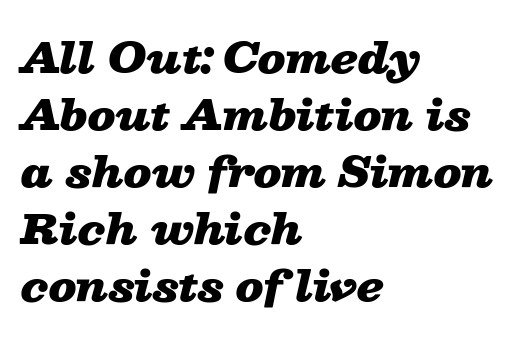
The image shows 41 px heavy, wide type, italic (leaning right); set left-aligned, normal line spacing (1.39x), normal letter spacing, not underlined; low stroke contrast and a medium x-height.
